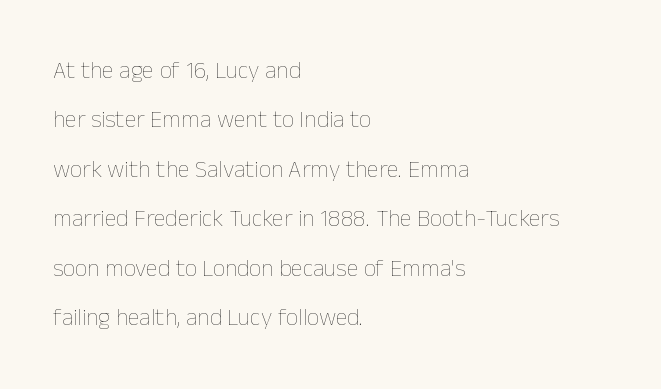
{"italic": "no", "bold": "no", "underline": "no", "align": "left", "line_spacing": "loose", "line_spacing_ratio": 2.06, "letter_spacing": "normal", "letter_spacing_em": 0.0, "glyph_px": 24}
